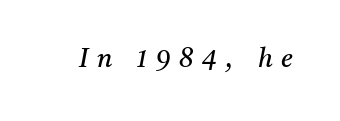
Display-style spreading of the glyphs; the letterfit is very open. Words float on clear page, feet unadorned. This is not heavy type; no bold has been used. A typesetter would mark this as italic.
